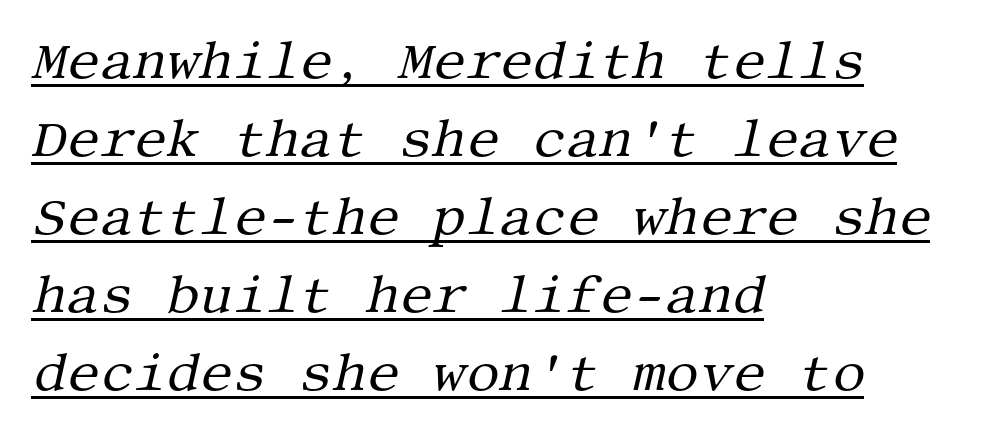
{"serif": "yes", "italic": "yes", "lean": "right", "slant_degrees": 13, "bold": "no", "weight": "regular", "width": "normal", "stroke_contrast": "medium", "x_height": "large", "underline": "yes", "align": "left", "line_spacing": "normal", "line_spacing_ratio": 1.5, "letter_spacing": "normal", "letter_spacing_em": 0.0, "glyph_px": 52}
